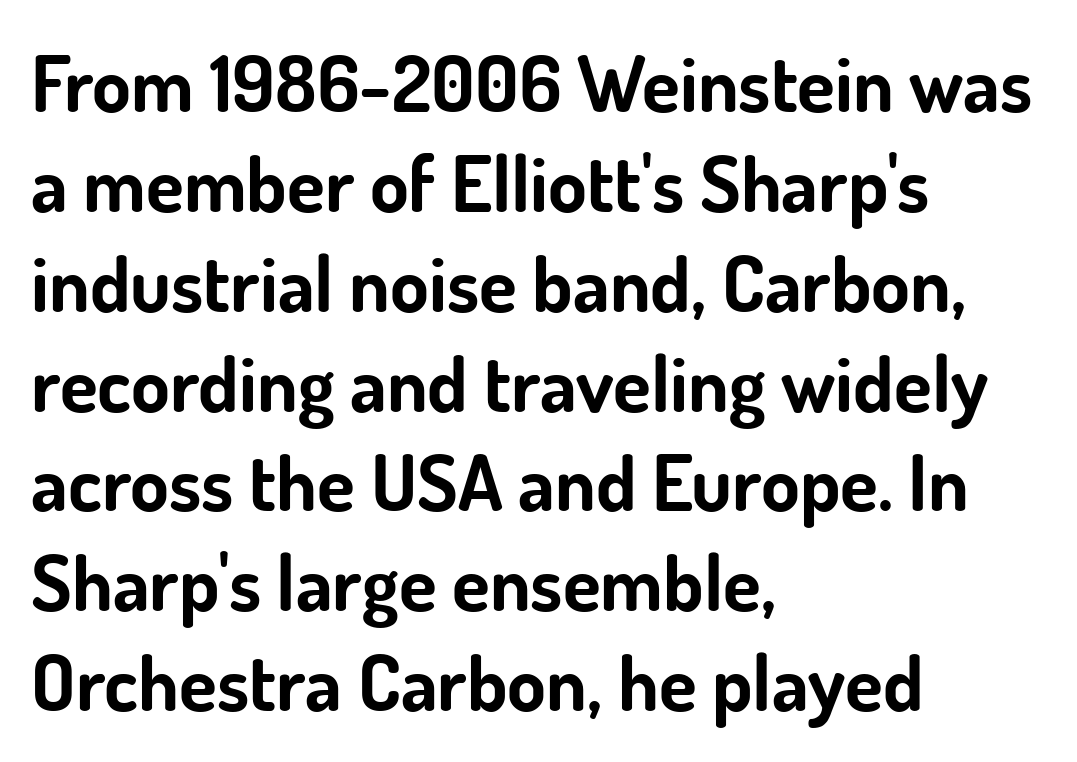
Q: Is the text bold? A: Yes.
Q: Is the text italic (slanted)? A: No, it is upright.
Q: Is the typeface a serif or a sans-serif typeface? A: Sans-serif.
Q: Is the text underlined? A: No.
Q: How is the paragraph aligned? A: Left-aligned.
Q: Is the spacing between letters normal or unusually wide? A: Normal.
Q: Is the spacing between lines tight, normal or loose? A: Normal.
Q: Width (condensed, normal, or wide)? A: Normal.
Q: Stroke contrast? A: Low.
Q: x-height? A: Small.
Q: Monospaced? A: No.
